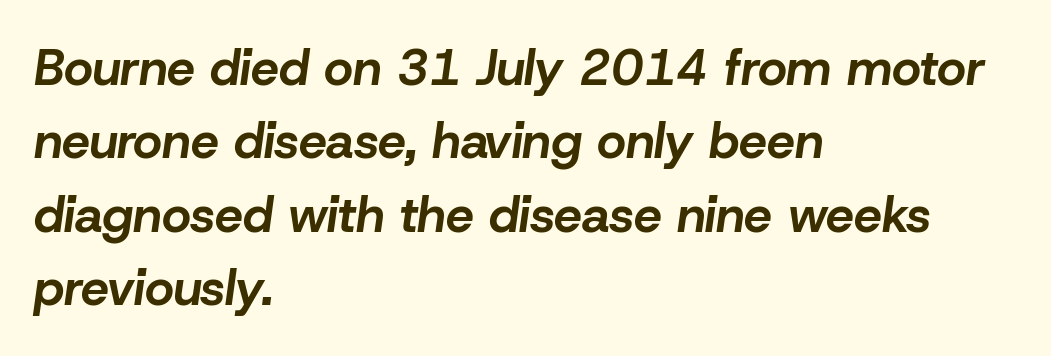
{"italic": "yes", "lean": "right", "slant_degrees": 8, "bold": "yes", "weight": "bold", "width": "normal", "stroke_contrast": "low", "x_height": "medium", "monospaced": "no", "underline": "no", "align": "left", "line_spacing": "normal", "line_spacing_ratio": 1.47, "letter_spacing": "normal", "letter_spacing_em": 0.0, "glyph_px": 50}
